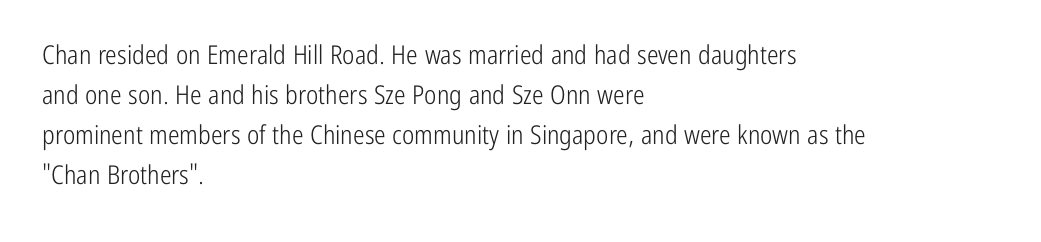
{"italic": "no", "bold": "no", "underline": "no", "align": "left", "line_spacing": "normal", "line_spacing_ratio": 1.54, "letter_spacing": "normal", "letter_spacing_em": 0.0, "glyph_px": 26}
